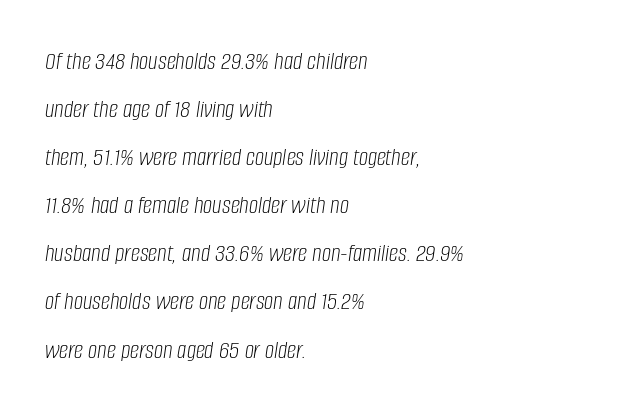
Q: Is the text bold? A: No.
Q: Is the text italic (slanted)? A: Yes, it leans right by about 8 degrees.
Q: Is the text underlined? A: No.
Q: How is the paragraph aligned? A: Left-aligned.
Q: Is the spacing between letters normal or unusually wide? A: Normal.
